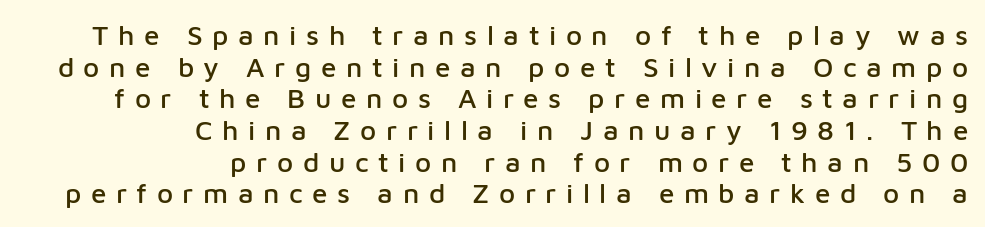
{"serif": "no", "italic": "no", "width": "normal", "stroke_contrast": "low", "x_height": "medium", "monospaced": "no", "underline": "no", "align": "right", "line_spacing": "tight", "line_spacing_ratio": 1.13, "letter_spacing": "wide", "letter_spacing_em": 0.34, "glyph_px": 28}
